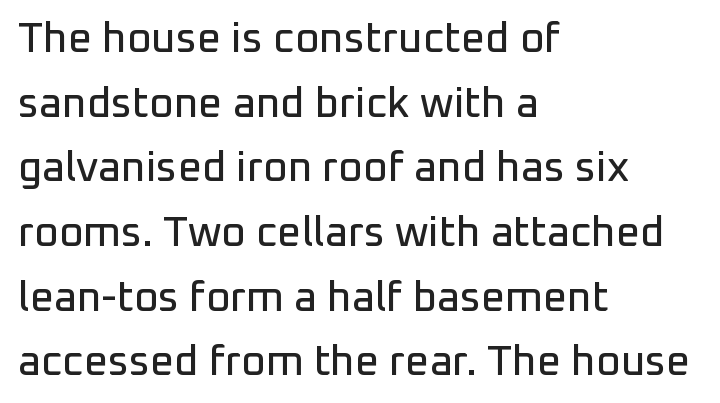
The image shows 42 px sans-serif type, upright; set left-aligned, normal line spacing (1.54x), normal letter spacing, not underlined; low stroke contrast and a medium x-height.
